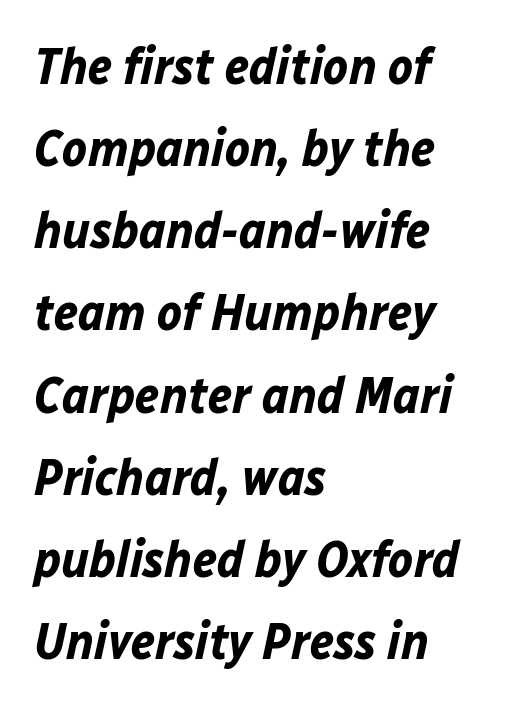
{"italic": "yes", "lean": "right", "slant_degrees": 12, "bold": "yes", "weight": "bold", "width": "normal", "stroke_contrast": "low", "x_height": "medium", "monospaced": "no", "underline": "no", "align": "left", "line_spacing": "normal", "line_spacing_ratio": 1.58, "letter_spacing": "normal", "letter_spacing_em": 0.0, "glyph_px": 52}
